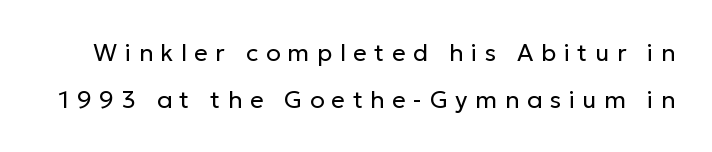
Underlining? Definitely not there. Look at the tracking — it's clearly loosened, letters drifting apart. The lettering holds an erect, upright posture throughout. Letters have the restrained weight of plain body copy at most. How would I describe the line gaps? Wide and relaxed.
